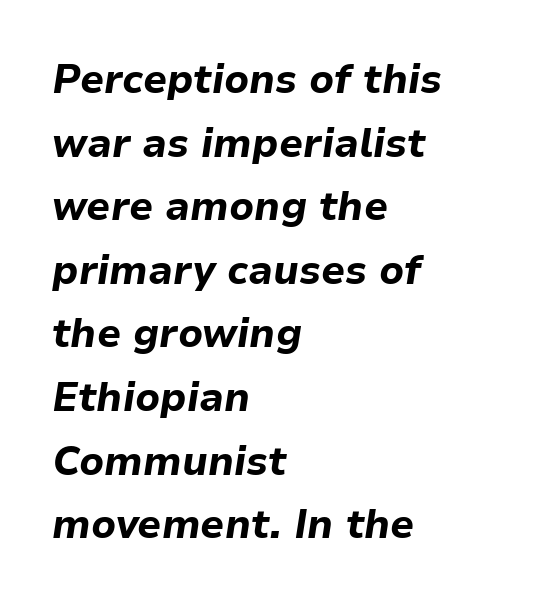
Q: Is the text bold? A: Yes.
Q: Is the text italic (slanted)? A: Yes, it leans right by about 9 degrees.
Q: Is the text underlined? A: No.
Q: How is the paragraph aligned? A: Left-aligned.
Q: Is the spacing between letters normal or unusually wide? A: Normal.
Q: Is the spacing between lines tight, normal or loose? A: Normal.
Q: Width (condensed, normal, or wide)? A: Normal.
Q: Stroke contrast? A: Low.
Q: x-height? A: Medium.
Q: Monospaced? A: No.
